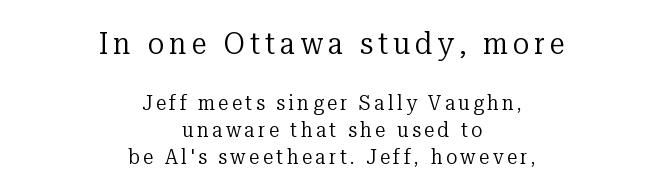
Q: Is the text bold? A: No.
Q: Is the text italic (slanted)? A: No, it is upright.
Q: Is the typeface a serif or a sans-serif typeface? A: Serif.
Q: Is the text underlined? A: No.
Q: How is the paragraph aligned? A: Centered.
Q: Is the spacing between lines tight, normal or loose? A: Normal.
Q: Which block of text is set in a larger size, the first (top) or the second (bottom)? A: The first (top) one.
Q: Width (condensed, normal, or wide)? A: Normal.
Q: Stroke contrast? A: Low.
Q: x-height? A: Medium.
Q: Monospaced? A: No.
